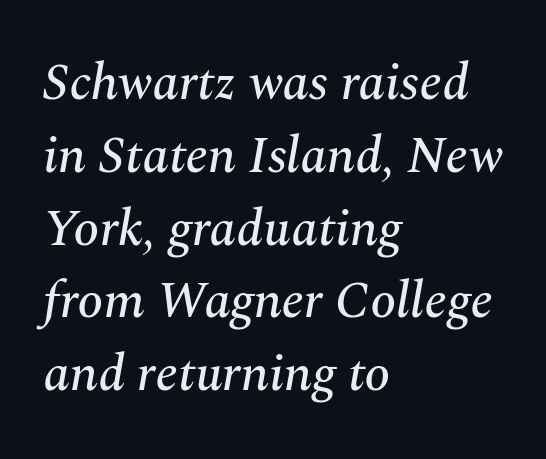
{"serif": "yes", "italic": "yes", "lean": "right", "slant_degrees": 10, "width": "normal", "stroke_contrast": "medium", "x_height": "medium", "monospaced": "no", "underline": "no", "align": "left", "line_spacing": "normal", "line_spacing_ratio": 1.4, "letter_spacing": "normal", "letter_spacing_em": 0.0, "glyph_px": 52}
